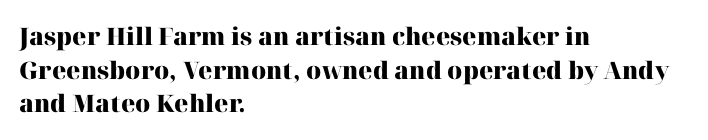
The image shows 24 px bold type, upright; set left-aligned, normal line spacing (1.4x), normal letter spacing, not underlined.
